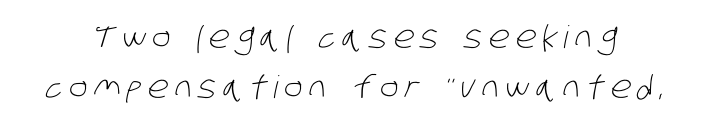
Q: Is the text bold? A: No.
Q: Is the typeface a serif or a sans-serif typeface? A: Sans-serif.
Q: Is the text underlined? A: No.
Q: Is the spacing between letters normal or unusually wide? A: Unusually wide.
Q: Is the spacing between lines tight, normal or loose? A: Normal.
Q: Width (condensed, normal, or wide)? A: Condensed.
Q: Stroke contrast? A: Low.
Q: x-height? A: Large.
Q: Monospaced? A: No.
